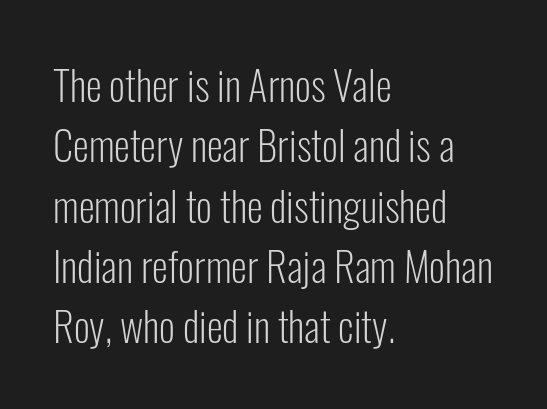
The typeface chosen for these lines omits serifs. Leftover space on each line is placed entirely after the last word. Is there any slant? The stems are plumb. The foot of each line stays bare and open. Weight: in the light-to-regular range. Horizontal bands of white between lines are of average thickness.
